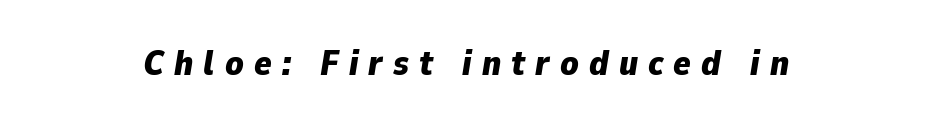
This sample has the flowing, uneven cadence of proportional lettering. Glyph-to-glyph distance is far greater than everyday printed text. Rendered with sloped, italic letterforms. Typographic density is high because the face is bold. Descenders hang freely into open space.
